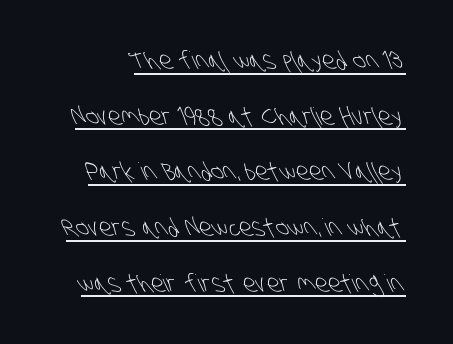
The image shows 24 px text type; set loose line spacing (2.32x), normal letter spacing, underlined.
